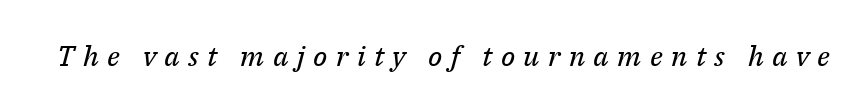
Q: Is the text bold? A: No.
Q: Is the text italic (slanted)? A: Yes, it leans right by about 14 degrees.
Q: Is the typeface a serif or a sans-serif typeface? A: Serif.
Q: Is the text underlined? A: No.
Q: Is the spacing between letters normal or unusually wide? A: Unusually wide.
Q: Width (condensed, normal, or wide)? A: Normal.
Q: Stroke contrast? A: Medium.
Q: x-height? A: Medium.
Q: Monospaced? A: No.
